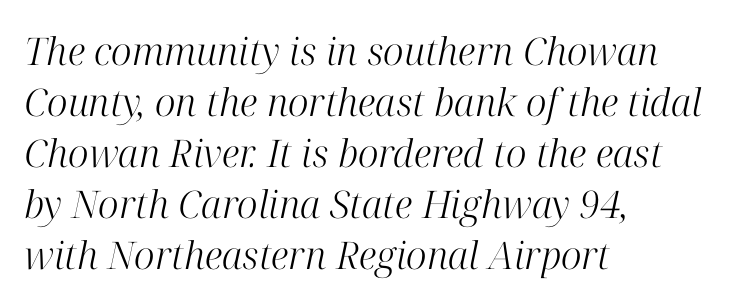
Q: Is the text bold? A: No.
Q: Is the text italic (slanted)? A: Yes, it leans right by about 12 degrees.
Q: Is the typeface a serif or a sans-serif typeface? A: Serif.
Q: Is the text underlined? A: No.
Q: How is the paragraph aligned? A: Left-aligned.
Q: Is the spacing between letters normal or unusually wide? A: Normal.
Q: Is the spacing between lines tight, normal or loose? A: Normal.
Q: Width (condensed, normal, or wide)? A: Normal.
Q: Stroke contrast? A: High.
Q: x-height? A: Medium.
Q: Monospaced? A: No.
